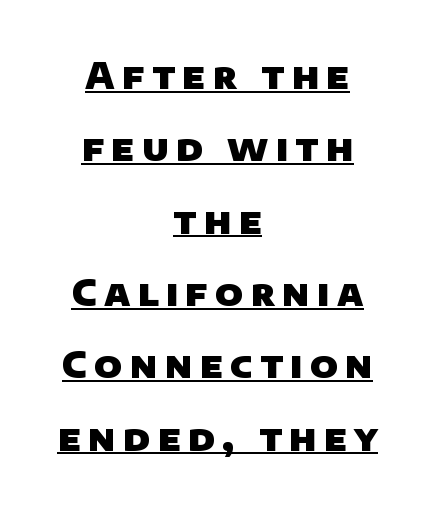
Q: Is the text bold? A: Yes.
Q: Is the typeface a serif or a sans-serif typeface? A: Sans-serif.
Q: Is the text underlined? A: Yes.
Q: How is the paragraph aligned? A: Centered.
Q: Is the spacing between letters normal or unusually wide? A: Unusually wide.
Q: Is the spacing between lines tight, normal or loose? A: Loose.
Q: Width (condensed, normal, or wide)? A: Normal.
Q: Stroke contrast? A: Low.
Q: x-height? A: Large.
Q: Monospaced? A: No.
